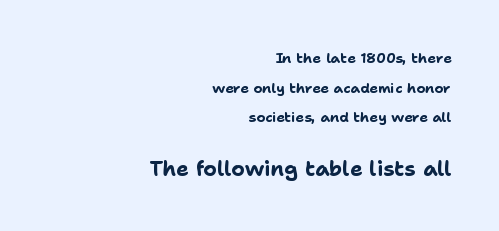
The image shows 21 px bold type, upright; set right-aligned, loose line spacing (2.12x), normal letter spacing, not underlined; the second (bottom) block is 1.5x larger.
